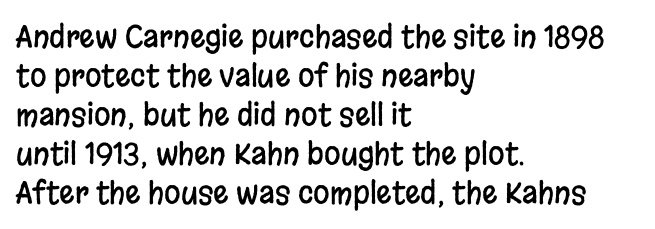
{"serif": "no", "italic": "no", "width": "condensed", "stroke_contrast": "low", "x_height": "large", "monospaced": "no", "underline": "no", "align": "left", "line_spacing": "normal", "line_spacing_ratio": 1.3, "letter_spacing": "normal", "letter_spacing_em": 0.0, "glyph_px": 30}
